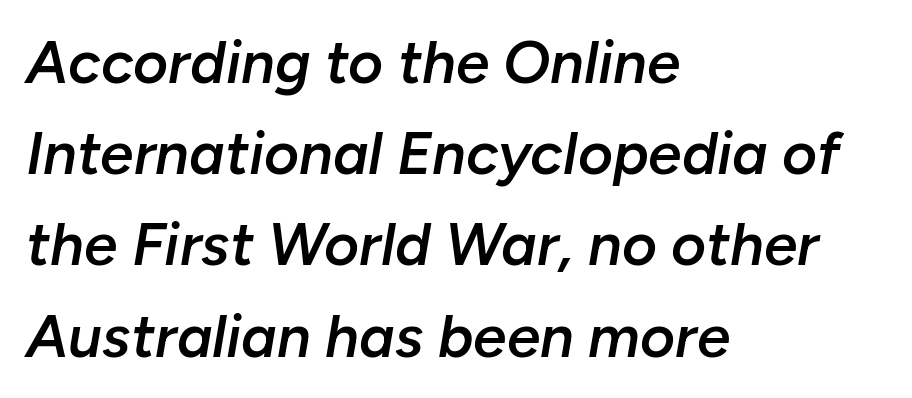
The typography opts for an oblique posture over an upright one. The rendering uses a semibold face; strokes are thickened but not to full bold. These lines are rendered in a variable-pitch font. Default kerning and tracking; the words read as compact shapes. Casual observation: everything's shoved over to the left.
